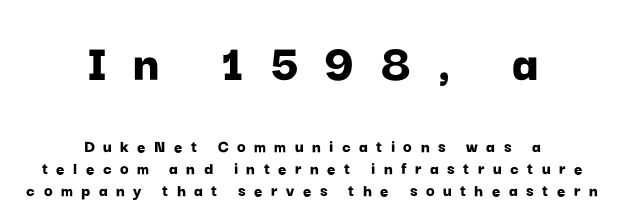
{"serif": "no", "italic": "no", "bold": "yes", "weight": "bold", "width": "normal", "stroke_contrast": "low", "x_height": "medium", "monospaced": "no", "underline": "no", "align": "center", "line_spacing_ratio": 1.23, "letter_spacing": "wide", "letter_spacing_em": 0.47, "larger_block": "first", "size_ratio": 3.0, "glyph_px": 54}
